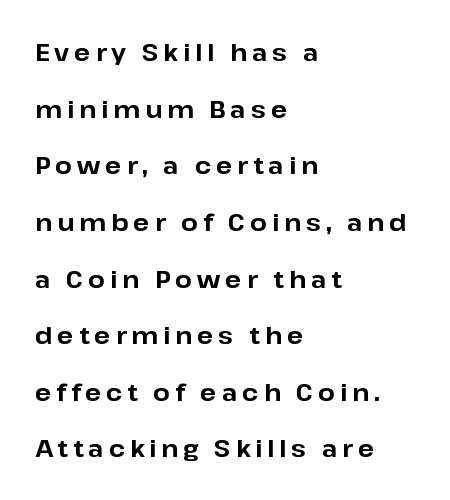
The image shows 24 px bold type, upright; set left-aligned, loose line spacing (2.36x), unusually wide letter spacing (+0.2 em), not underlined.
